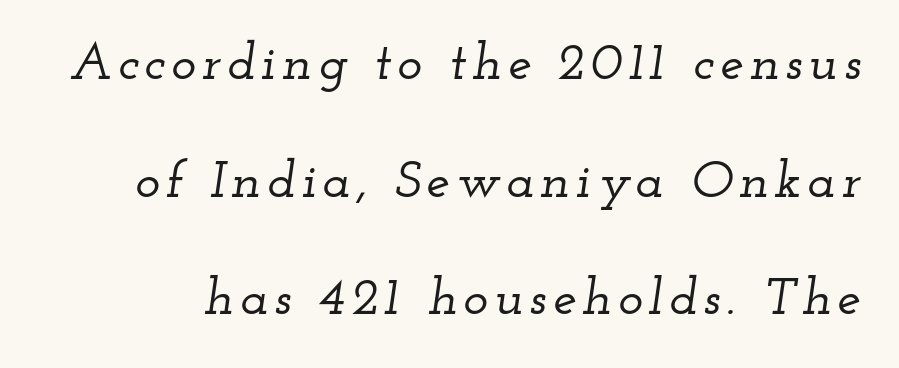
Honestly, there is no underline to notice here at all. Each letter keeps its own natural width here, so spacing adapts to shape. The vertical gap from one line to the next is large. Serif or sans? Serif — the stroke terminals have little feet. Rendered with sloped, italic letterforms.
